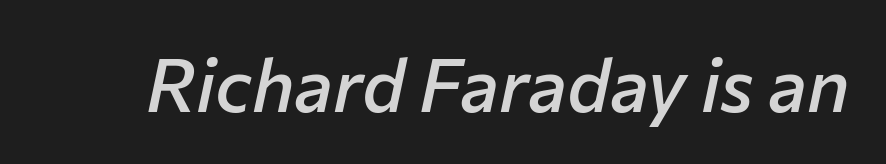
Only glyphs here, with clear space below each row. Is the type slanted? Yes — the strokes lean at a clear angle. Short note: letters normally spaced. Typesetter's note: demi weight, one step under bold. A typesetter would call this proportional, since set widths differ per character.
